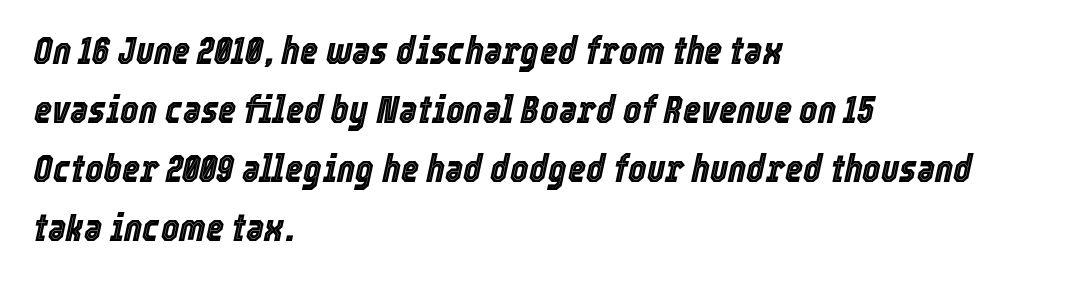
The image shows 39 px condensed type, italic (leaning right); set left-aligned, normal line spacing (1.51x), normal letter spacing, not underlined; a medium x-height.
